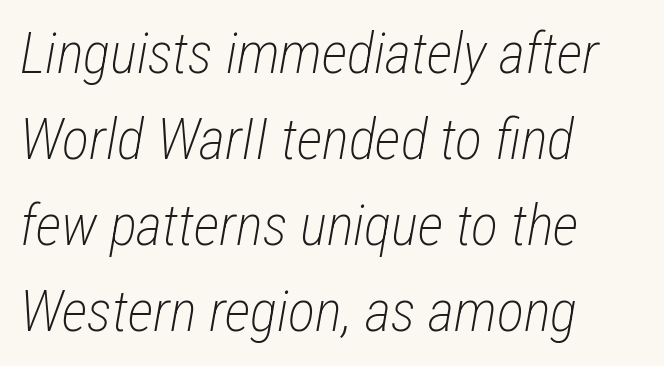
The image shows 57 px light, condensed type, italic (leaning right); set left-aligned, normal line spacing (1.51x), normal letter spacing, not underlined; low stroke contrast and a medium x-height.
